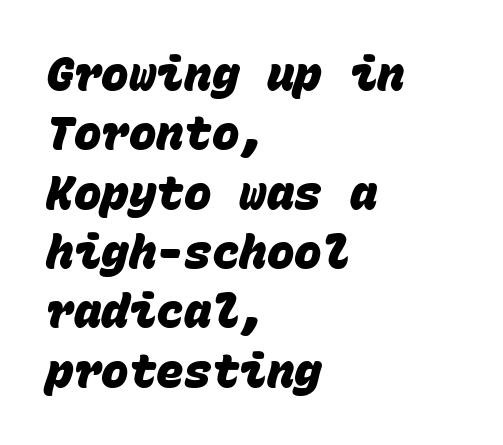
A typesetter would call this leading conventional body-copy spacing. Bare-footed words on every line. No extra tracking has been applied to these lines. The text block is weighted toward the left margin, trailing off unevenly rightward.
